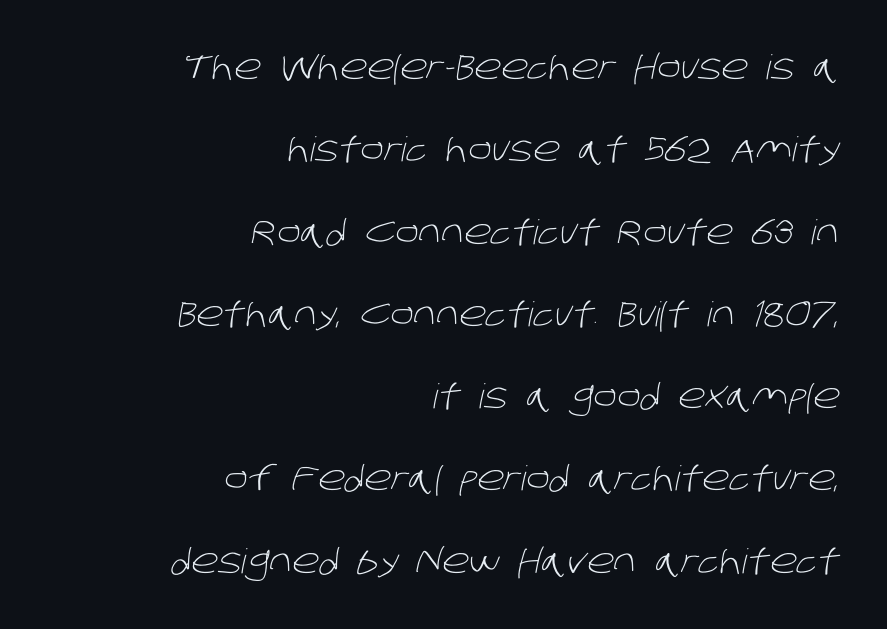
Q: Is the text bold? A: No.
Q: Is the typeface a serif or a sans-serif typeface? A: Sans-serif.
Q: Is the text underlined? A: No.
Q: How is the paragraph aligned? A: Right-aligned.
Q: Is the spacing between letters normal or unusually wide? A: Normal.
Q: Is the spacing between lines tight, normal or loose? A: Loose.
Q: Width (condensed, normal, or wide)? A: Normal.
Q: Stroke contrast? A: Low.
Q: x-height? A: Large.
Q: Monospaced? A: No.
